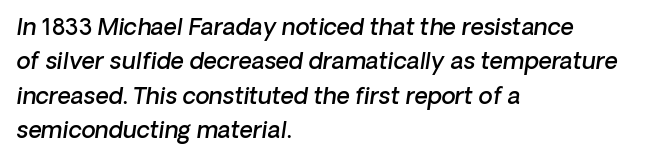
Q: Is the text bold? A: Semi-bold.
Q: Is the text italic (slanted)? A: Yes, it leans right by about 8 degrees.
Q: Is the text underlined? A: No.
Q: How is the paragraph aligned? A: Left-aligned.
Q: Is the spacing between letters normal or unusually wide? A: Normal.
Q: Is the spacing between lines tight, normal or loose? A: Normal.
